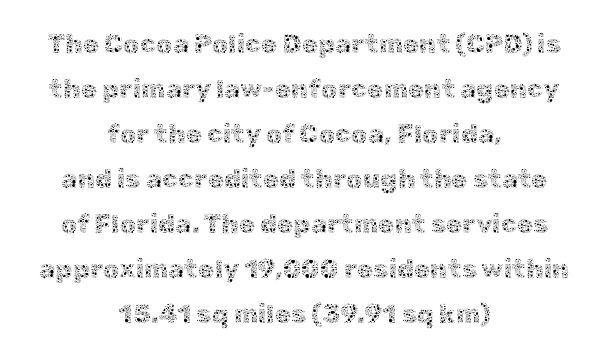
The image shows 26 px text type, upright; set centered, line spacing 1.73x, normal letter spacing, not underlined.
